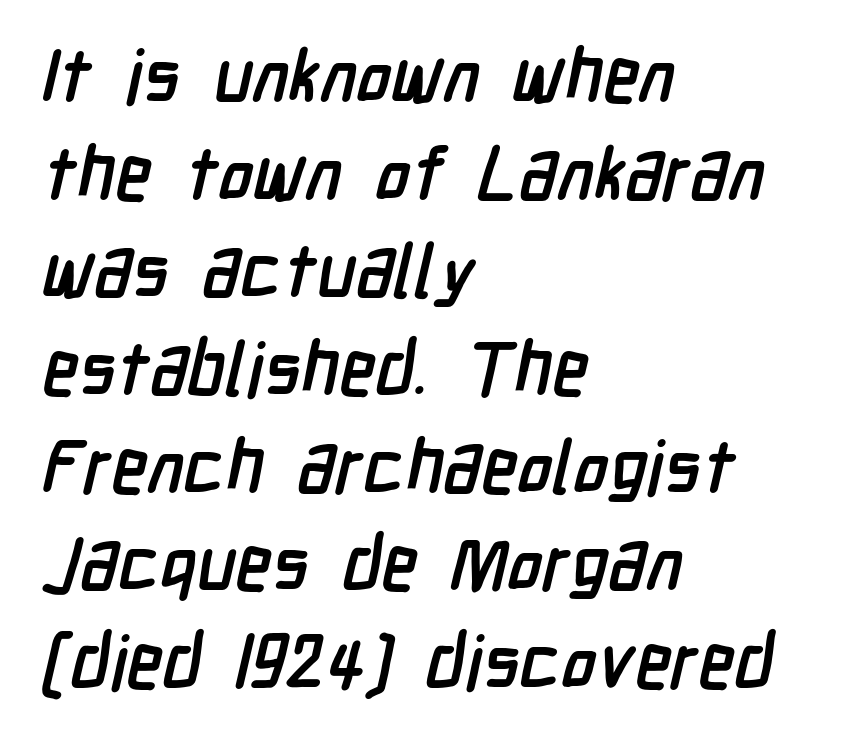
This block has exactly the height ordinary leading produces. Descender tails drop into unmarked territory. Set as a true bold cut, around the 700 mark. Horizontally, the lines are justified to the leading edge only. These lines are composed in type without serifs.
